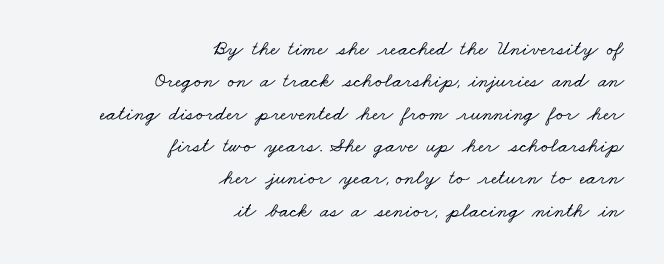
The image shows 21 px text type; set right-aligned, normal line spacing (1.54x), normal letter spacing, not underlined.
